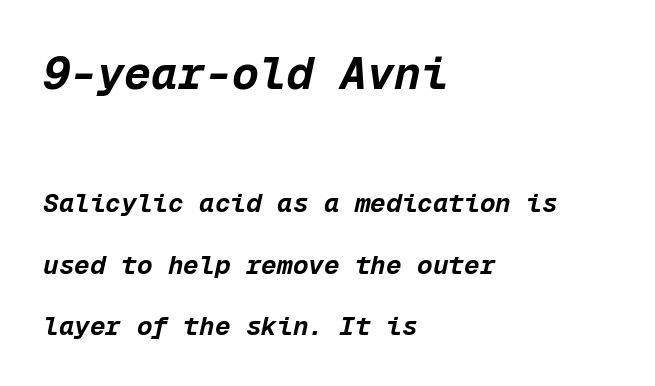
{"italic": "yes", "lean": "right", "slant_degrees": 12, "bold": "yes", "weight": "bold", "width": "normal", "stroke_contrast": "low", "x_height": "medium", "monospaced": "yes", "underline": "no", "align": "left", "line_spacing": "loose", "line_spacing_ratio": 2.36, "letter_spacing": "normal", "letter_spacing_em": 0.0, "larger_block": "first", "size_ratio": 1.73, "glyph_px": 45}
